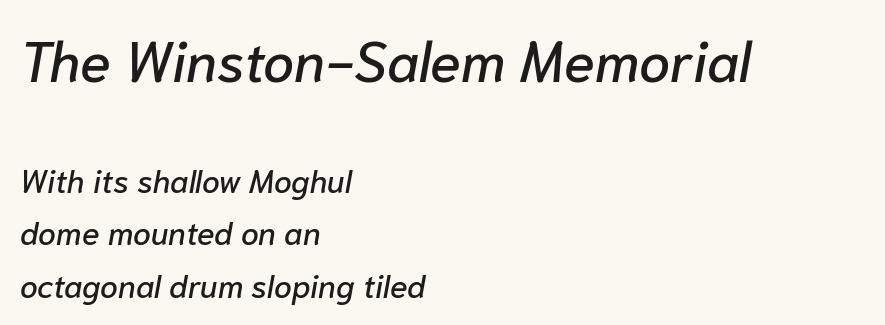
Q: Is the text italic (slanted)? A: Yes, it leans right by about 10 degrees.
Q: Is the text underlined? A: No.
Q: How is the paragraph aligned? A: Left-aligned.
Q: Is the spacing between letters normal or unusually wide? A: Normal.
Q: Is the spacing between lines tight, normal or loose? A: Normal.
Q: Which block of text is set in a larger size, the first (top) or the second (bottom)? A: The first (top) one.
Q: Width (condensed, normal, or wide)? A: Normal.
Q: Stroke contrast? A: Low.
Q: x-height? A: Medium.
Q: Monospaced? A: No.
